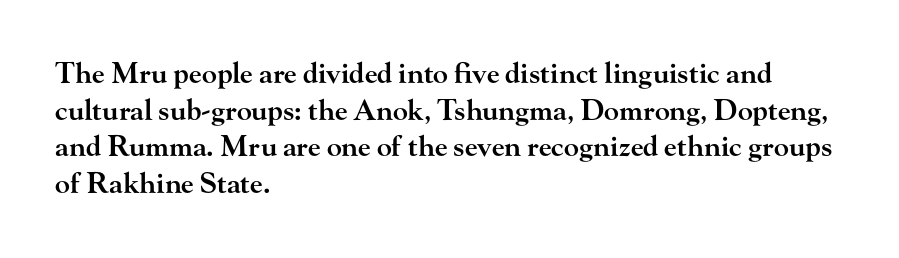
Q: Is the text bold? A: Semi-bold.
Q: Is the text italic (slanted)? A: No, it is upright.
Q: Is the typeface a serif or a sans-serif typeface? A: Serif.
Q: Is the text underlined? A: No.
Q: How is the paragraph aligned? A: Left-aligned.
Q: Is the spacing between letters normal or unusually wide? A: Normal.
Q: Is the spacing between lines tight, normal or loose? A: Normal.
Q: Width (condensed, normal, or wide)? A: Wide.
Q: Stroke contrast? A: High.
Q: x-height? A: Small.
Q: Monospaced? A: No.
